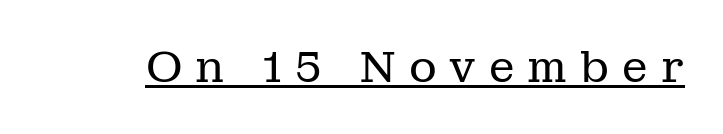
Heaviness? Minimal to ordinary, like unemphasized prose. Underlined type. You could not count columns in this text — the font is proportionally spaced. Spacing between characters has been opened up far beyond the box default.
